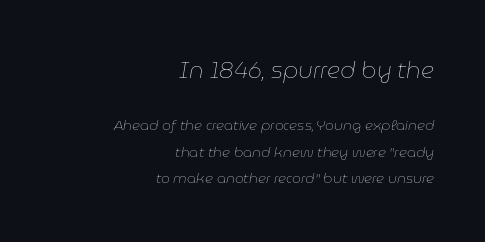
Unmarked baselines from the first word to the last. If you squint, the top block still reads clearly — it's the larger of the two. Think standard paragraph weight, or any step lighter than that. Tracking here is standard; glyphs follow each other at the usual distance. Compared with typical paragraphs, the rows here are farther apart.
